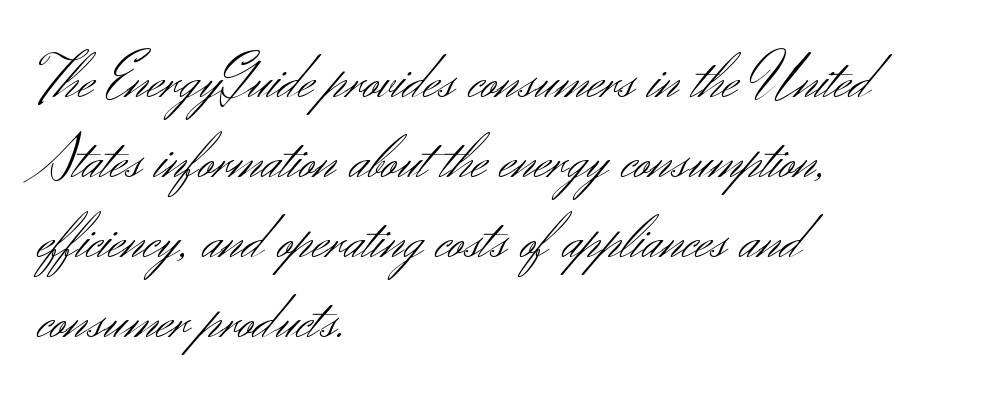
Q: Is the text bold? A: No.
Q: Is the text italic (slanted)? A: Yes.
Q: Is the typeface a serif or a sans-serif typeface? A: Sans-serif.
Q: Is the text underlined? A: No.
Q: How is the paragraph aligned? A: Left-aligned.
Q: Is the spacing between letters normal or unusually wide? A: Normal.
Q: Is the spacing between lines tight, normal or loose? A: Normal.
Q: Width (condensed, normal, or wide)? A: Normal.
Q: Stroke contrast? A: Medium.
Q: x-height? A: Small.
Q: Monospaced? A: No.
